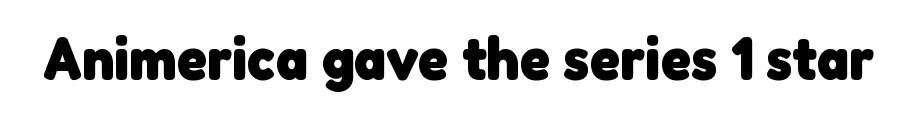
Q: Is the text bold? A: Yes.
Q: Is the typeface a serif or a sans-serif typeface? A: Sans-serif.
Q: Is the text underlined? A: No.
Q: Is the spacing between letters normal or unusually wide? A: Normal.
Q: Width (condensed, normal, or wide)? A: Normal.
Q: Stroke contrast? A: Low.
Q: x-height? A: Medium.
Q: Monospaced? A: No.
